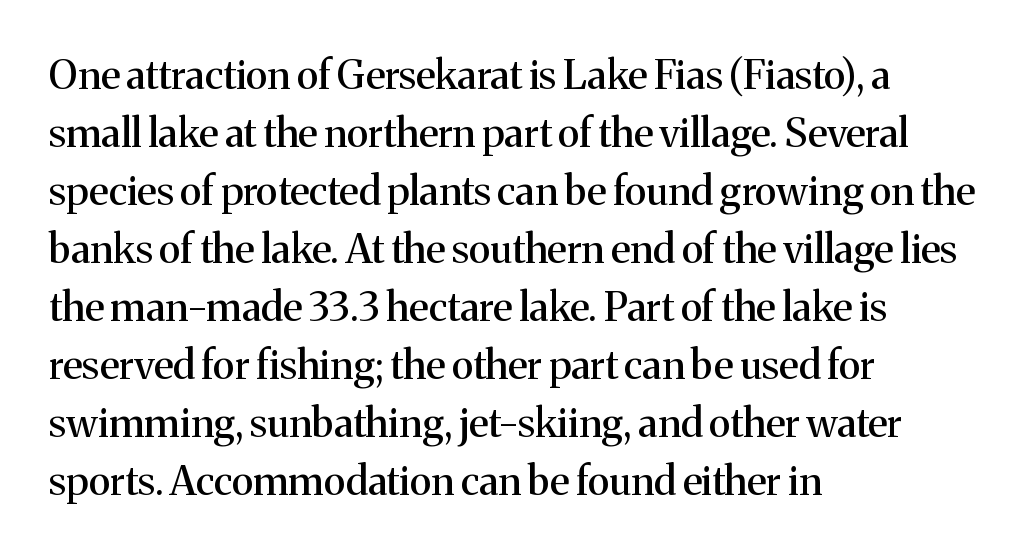
The image shows 40 px serif type, upright; set left-aligned, normal line spacing (1.45x), normal letter spacing, not underlined; medium stroke contrast and a medium x-height.
